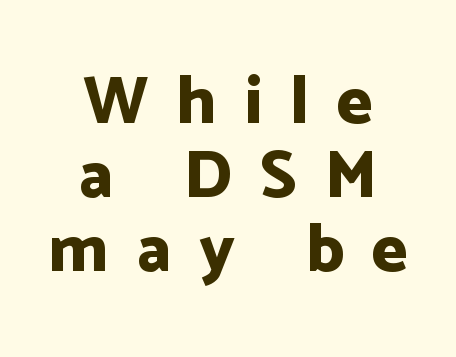
These lines are rendered in a variable-pitch font. Notice how the stems are strictly vertical — no italics here. The characters display no serif detailing; their extremities are plain. Is the letter spacing exaggerated? Yes — the characters are pushed far apart.
